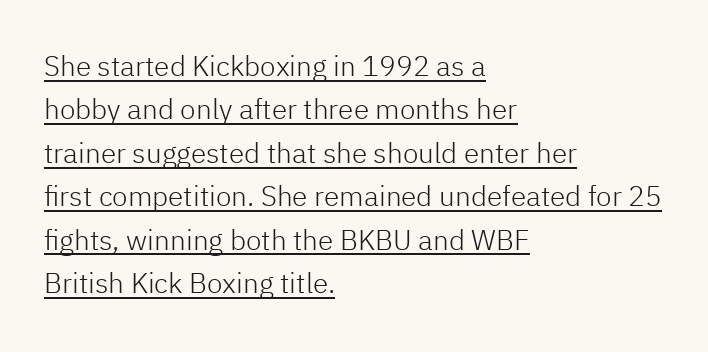
Bold? No — there's no thickening of the strokes. Note the varied advance widths — an 'i' is clearly narrower than an 'm'. Check the space under the baseline: a stroke is drawn there. Type style note: lacks serifs. Students, observe: this is what conventionally led text looks like.
